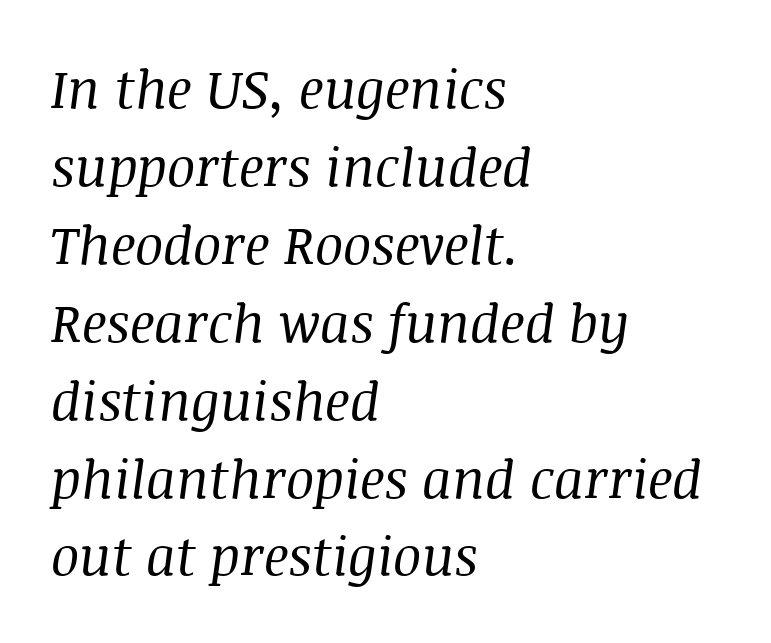
The zone under the glyphs is completely vacant. I'd call this a serif setting — the letters wear small feet. Posture: slanted. Here the glyphs are tracked normally, forming tight word shapes. Horizontally, the lines are justified to the leading edge only.
